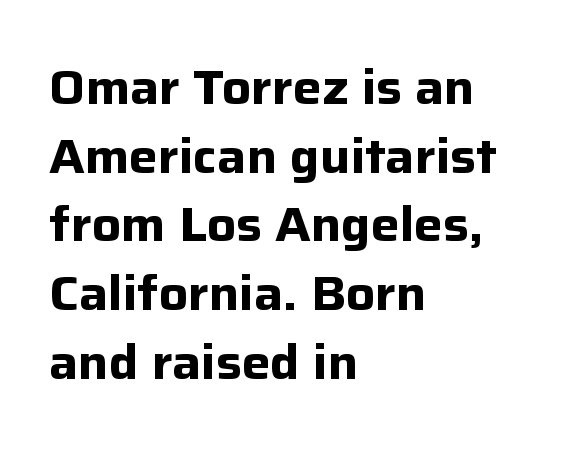
I'd describe the lettering as bold — thick and assertive. Descender tails drop into unmarked territory. The paragraph has a hard left edge and a soft right edge. This sample uses an upright cut, with every glyph sitting square on the baseline. The rendering keeps characters at their native spacing.
